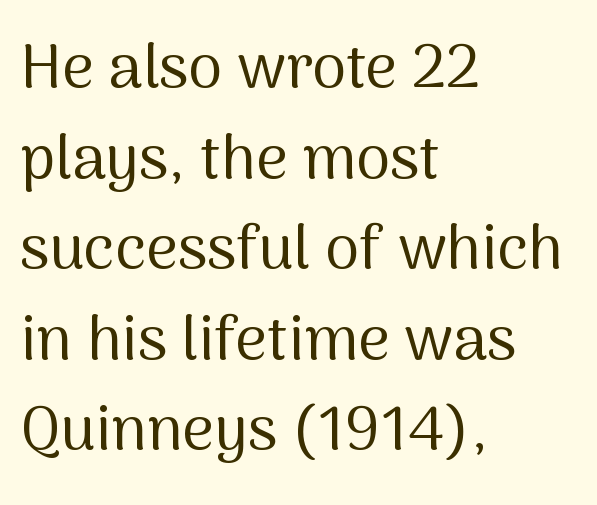
{"serif": "no", "italic": "no", "bold": "no", "weight": "regular", "width": "normal", "stroke_contrast": "medium", "x_height": "medium", "monospaced": "no", "underline": "no", "align": "left", "line_spacing": "normal", "line_spacing_ratio": 1.46, "letter_spacing": "normal", "letter_spacing_em": 0.0, "glyph_px": 62}
